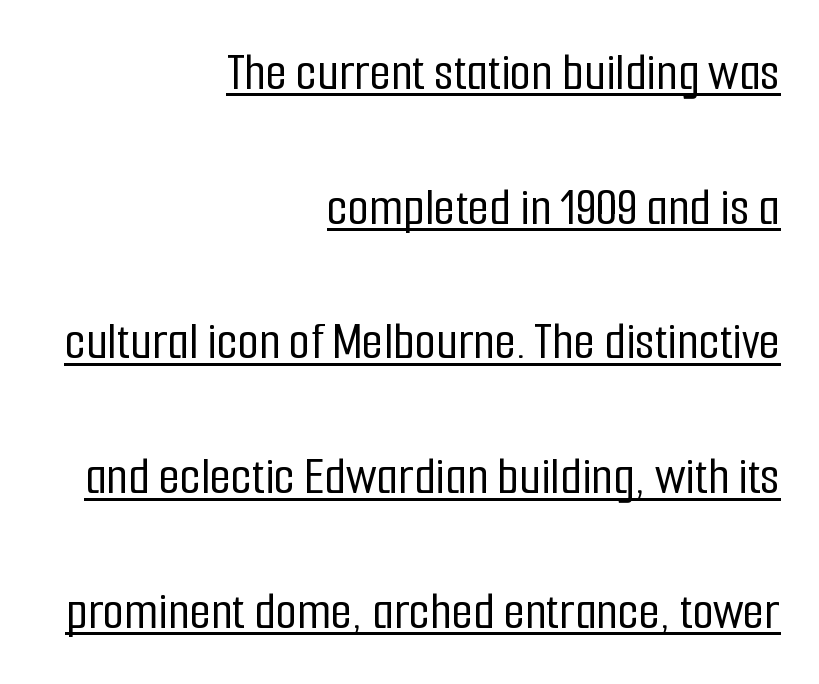
Q: Is the text italic (slanted)? A: No, it is upright.
Q: Is the typeface a serif or a sans-serif typeface? A: Sans-serif.
Q: Is the text underlined? A: Yes.
Q: How is the paragraph aligned? A: Right-aligned.
Q: Is the spacing between letters normal or unusually wide? A: Normal.
Q: Is the spacing between lines tight, normal or loose? A: Loose.
Q: Width (condensed, normal, or wide)? A: Condensed.
Q: Stroke contrast? A: Low.
Q: x-height? A: Medium.
Q: Monospaced? A: No.
